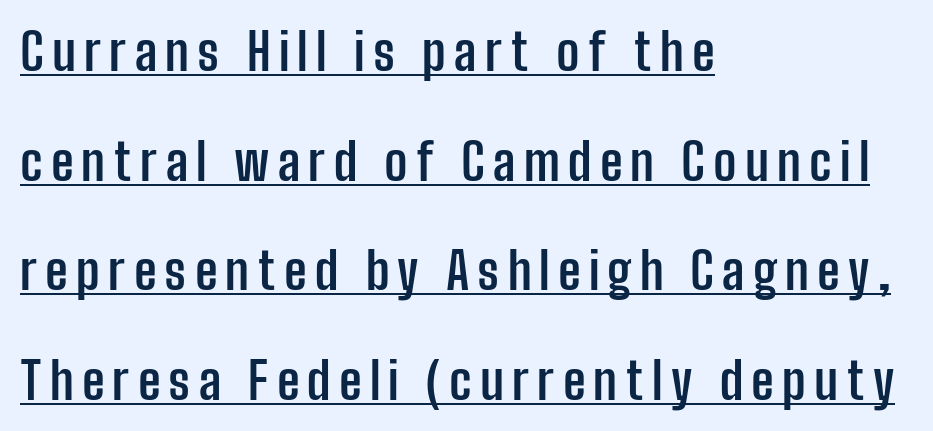
Q: Is the text bold? A: Yes.
Q: Is the text italic (slanted)? A: No, it is upright.
Q: Is the typeface a serif or a sans-serif typeface? A: Sans-serif.
Q: Is the text underlined? A: Yes.
Q: How is the paragraph aligned? A: Left-aligned.
Q: Is the spacing between lines tight, normal or loose? A: Loose.
Q: Width (condensed, normal, or wide)? A: Condensed.
Q: Stroke contrast? A: Low.
Q: x-height? A: Medium.
Q: Monospaced? A: No.
